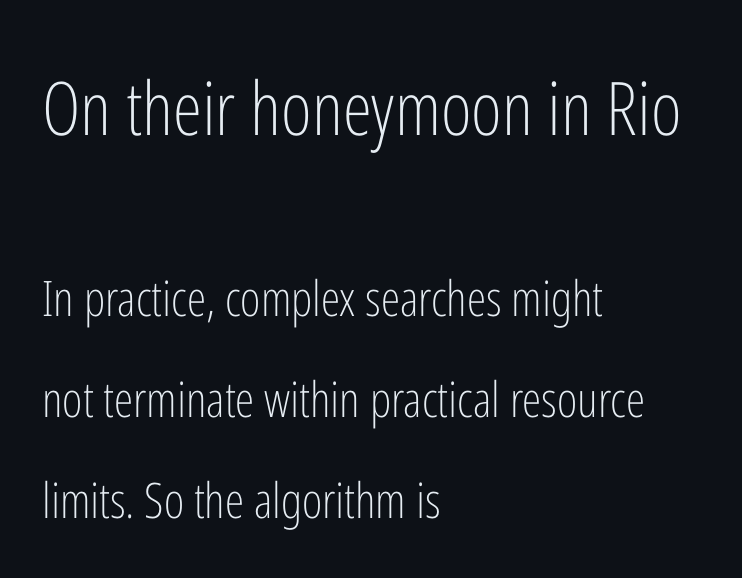
Q: Is the text bold? A: No.
Q: Is the text italic (slanted)? A: No, it is upright.
Q: Is the typeface a serif or a sans-serif typeface? A: Sans-serif.
Q: Is the text underlined? A: No.
Q: How is the paragraph aligned? A: Left-aligned.
Q: Is the spacing between letters normal or unusually wide? A: Normal.
Q: Is the spacing between lines tight, normal or loose? A: Loose.
Q: Which block of text is set in a larger size, the first (top) or the second (bottom)? A: The first (top) one.
Q: Width (condensed, normal, or wide)? A: Condensed.
Q: Stroke contrast? A: Low.
Q: x-height? A: Medium.
Q: Monospaced? A: No.
